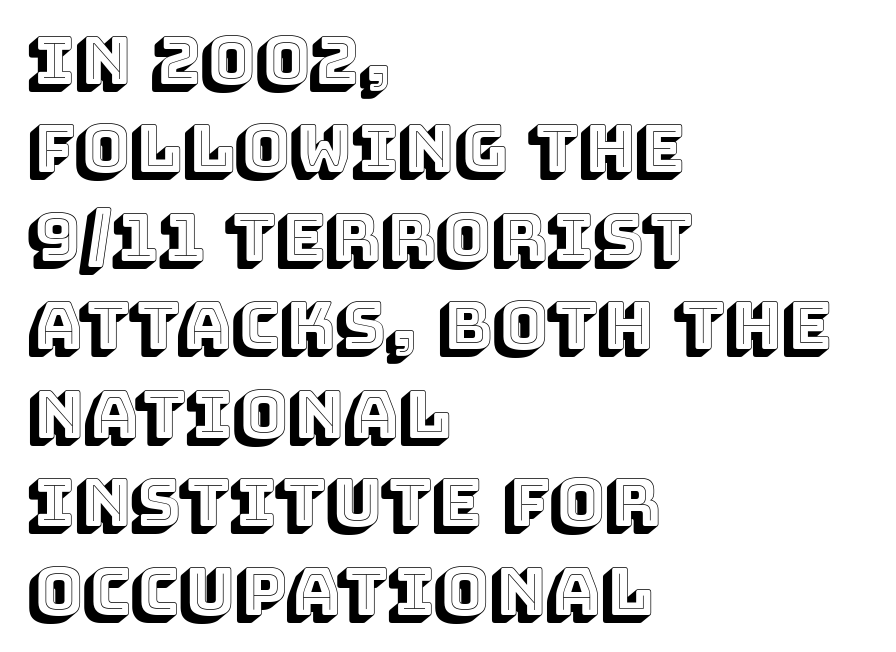
The image shows 66 px text type, upright; set left-aligned, normal line spacing (1.34x), normal letter spacing, not underlined; a large x-height.
